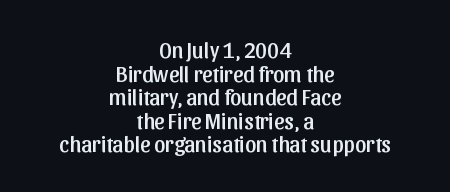
{"italic": "no", "underline": "no", "align": "center", "line_spacing": "tight", "line_spacing_ratio": 1.07, "letter_spacing": "normal", "letter_spacing_em": 0.0, "glyph_px": 22}
